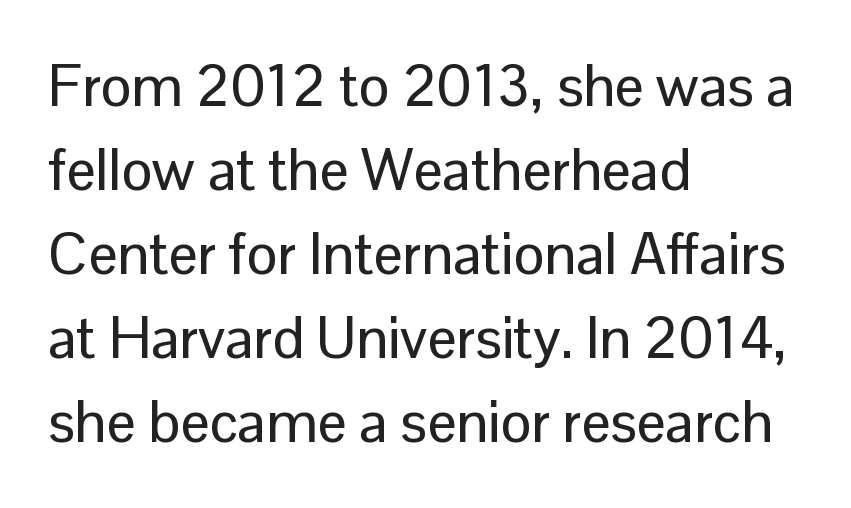
The image shows 58 px sans-serif type, upright; set left-aligned, normal line spacing (1.45x), normal letter spacing, not underlined; low stroke contrast and a medium x-height.
